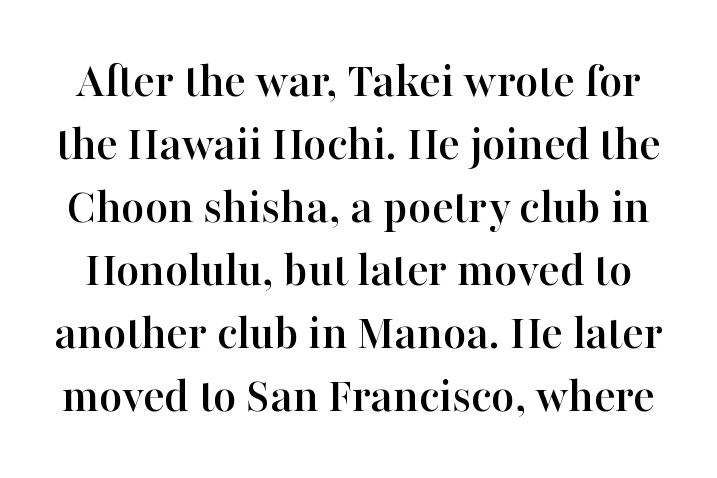
The image shows 50 px serif type, upright; set normal line spacing (1.26x), normal letter spacing, not underlined; high stroke contrast and a medium x-height.
